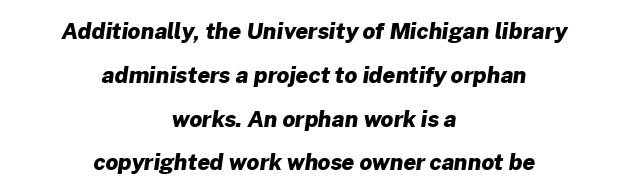
{"bold": "yes", "underline": "no", "align": "center", "line_spacing": "loose", "line_spacing_ratio": 1.99, "letter_spacing": "normal", "letter_spacing_em": 0.0, "glyph_px": 22}
